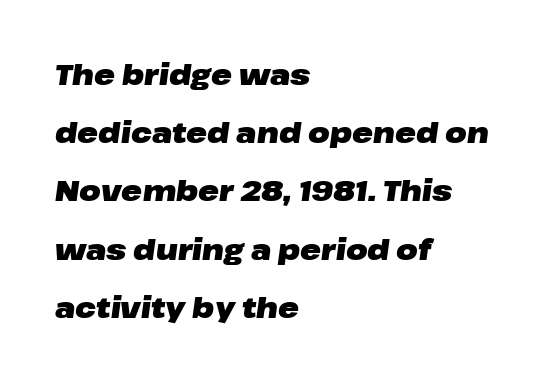
The image shows 28 px heavy, wide type, italic (leaning right); set left-aligned, loose line spacing (2.08x), normal letter spacing, not underlined; low stroke contrast and a medium x-height.
